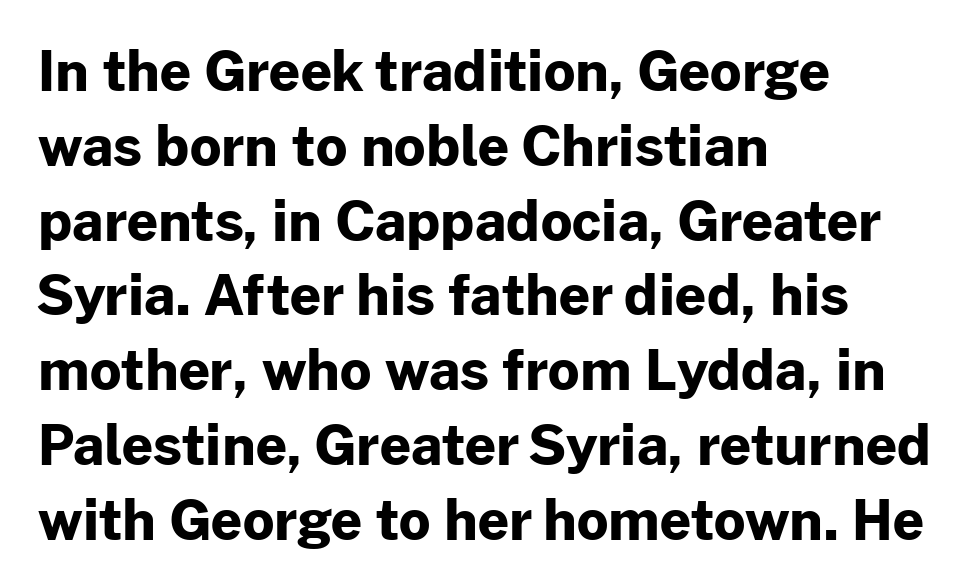
Q: Is the text bold? A: Yes.
Q: Is the text italic (slanted)? A: No, it is upright.
Q: Is the typeface a serif or a sans-serif typeface? A: Sans-serif.
Q: Is the text underlined? A: No.
Q: How is the paragraph aligned? A: Left-aligned.
Q: Is the spacing between letters normal or unusually wide? A: Normal.
Q: Is the spacing between lines tight, normal or loose? A: Normal.
Q: Width (condensed, normal, or wide)? A: Normal.
Q: Stroke contrast? A: Low.
Q: x-height? A: Medium.
Q: Monospaced? A: No.
